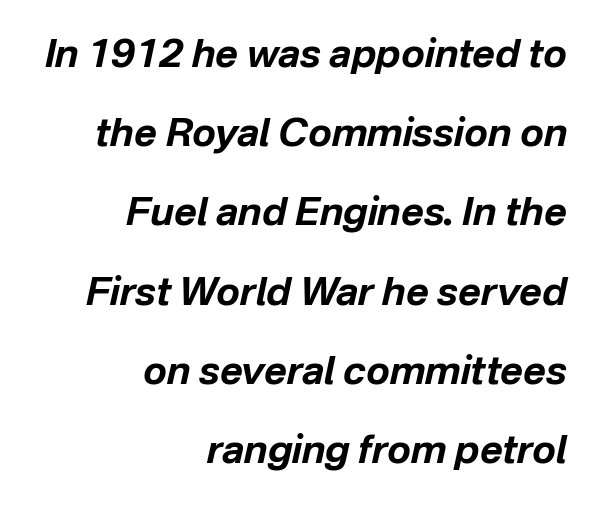
The image shows 39 px bold type, italic (leaning right); set right-aligned, loose line spacing (2.03x), normal letter spacing, not underlined; low stroke contrast and a medium x-height.
